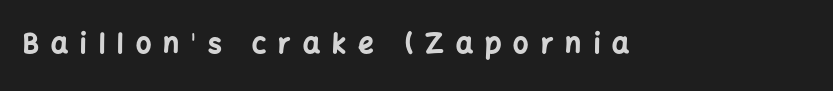
Display-style spreading of the glyphs; the letterfit is very open. Characters remain perfectly vertical along every line. Look at the stroke-to-counter ratio: heavy, a bold. Type without underlining.
